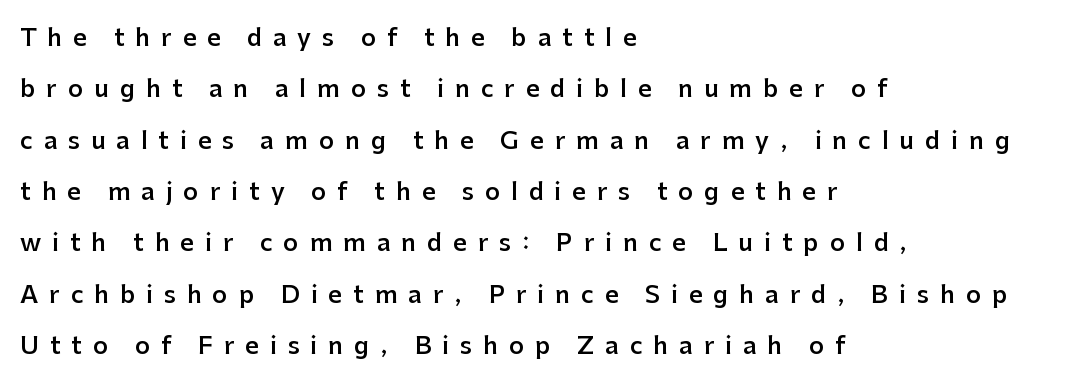
The image shows 24 px text type, upright; set left-aligned, loose line spacing (2.14x), unusually wide letter spacing (+0.45 em), not underlined.
